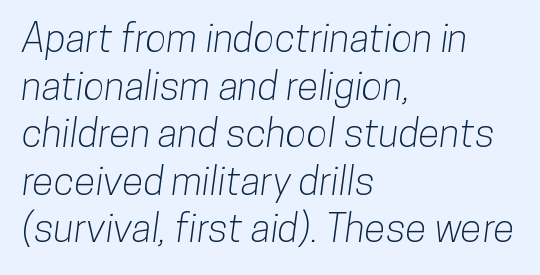
The image shows 39 px condensed sans-serif type; set left-aligned, line spacing 1.22x, normal letter spacing, not underlined; low stroke contrast and a medium x-height.
